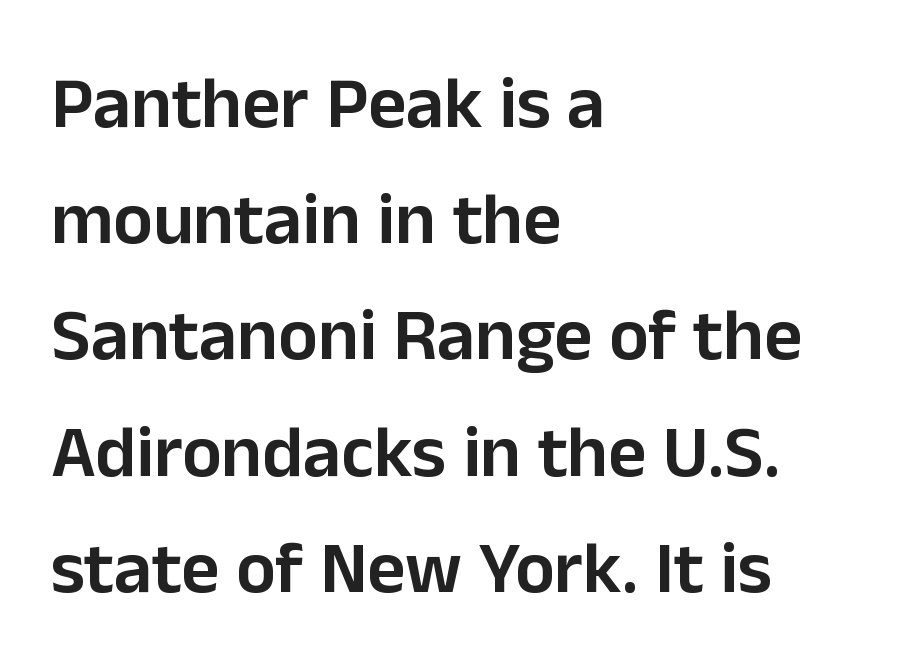
{"serif": "no", "italic": "no", "bold": "semi", "weight": "semibold", "width": "normal", "stroke_contrast": "low", "x_height": "medium", "monospaced": "no", "underline": "no", "align": "left", "line_spacing": "normal", "line_spacing_ratio": 1.57, "letter_spacing": "normal", "letter_spacing_em": 0.0, "glyph_px": 74}
